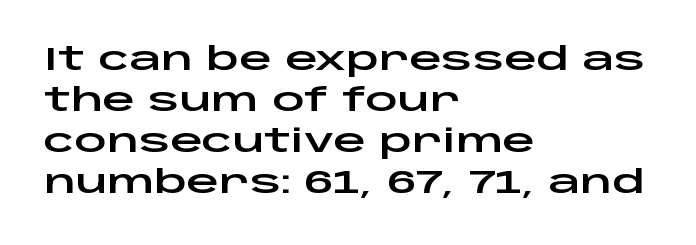
{"serif": "no", "italic": "no", "width": "wide", "stroke_contrast": "low", "x_height": "large", "monospaced": "no", "underline": "no", "align": "left", "line_spacing": "normal", "line_spacing_ratio": 1.28, "letter_spacing": "normal", "letter_spacing_em": 0.0, "glyph_px": 32}
